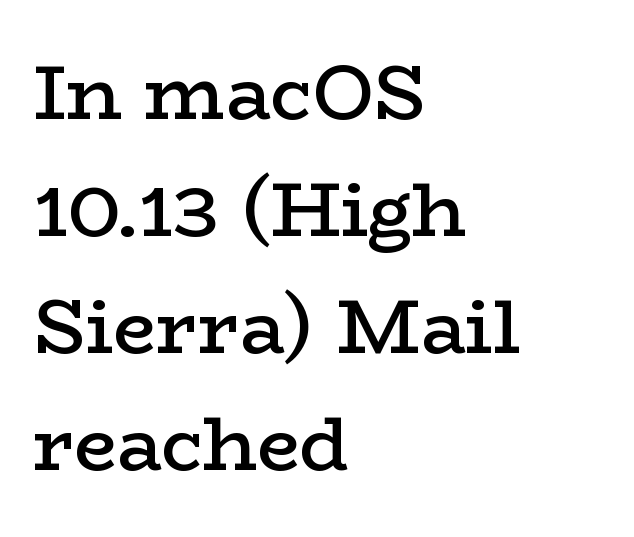
Q: Is the text bold? A: Semi-bold.
Q: Is the text italic (slanted)? A: No, it is upright.
Q: Is the typeface a serif or a sans-serif typeface? A: Serif.
Q: Is the text underlined? A: No.
Q: How is the paragraph aligned? A: Left-aligned.
Q: Is the spacing between letters normal or unusually wide? A: Normal.
Q: Is the spacing between lines tight, normal or loose? A: Normal.
Q: Width (condensed, normal, or wide)? A: Wide.
Q: Stroke contrast? A: Low.
Q: x-height? A: Medium.
Q: Monospaced? A: No.
